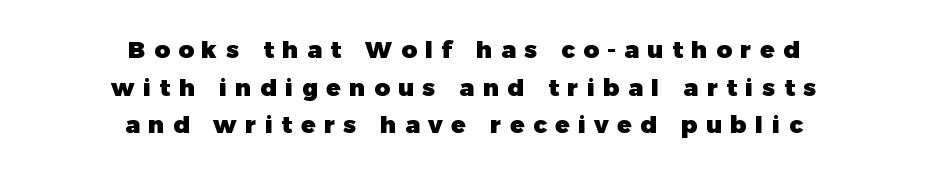
Substantial extra tracking has been applied to these lines. The designer left line spacing at the default. The baseline area is clear. Upright lettering throughout. Line starts and ends both wander, symmetrically.
